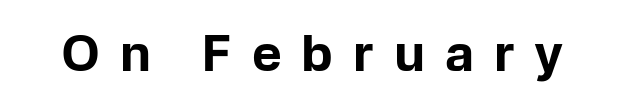
Posture: straight, roman, zero tilt. Looks like regular typesetting: each glyph gets only the width it needs. Loose tracking; the words dissolve into strings of separated letters. Plain, unruled lines of type. Heavy-handed strokes throughout: this text is bold.
